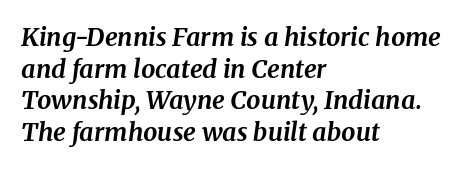
Q: Is the text bold? A: Yes.
Q: Is the text italic (slanted)? A: Yes, it leans right by about 8 degrees.
Q: Is the text underlined? A: No.
Q: How is the paragraph aligned? A: Left-aligned.
Q: Is the spacing between letters normal or unusually wide? A: Normal.
Q: Is the spacing between lines tight, normal or loose? A: Normal.
